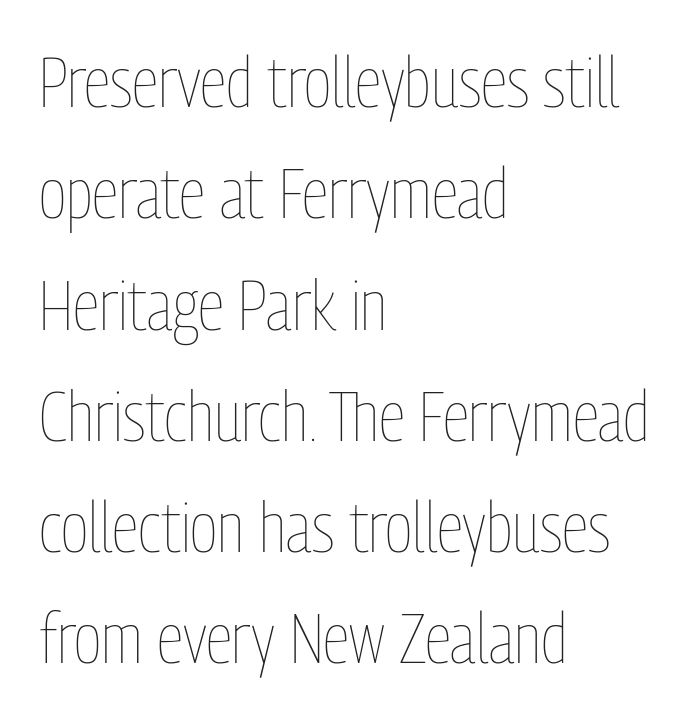
Plain, unruled lines of type. The paragraph has a hard left edge and a soft right edge. Do the characters align in a grid? No, the font is proportional. This is not heavy type; no bold has been used. There is no visible air inserted between adjacent glyphs.
